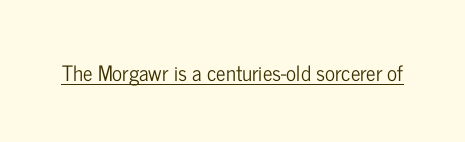
Q: Is the text italic (slanted)? A: No, it is upright.
Q: Is the text underlined? A: Yes.
Q: Is the spacing between letters normal or unusually wide? A: Normal.
